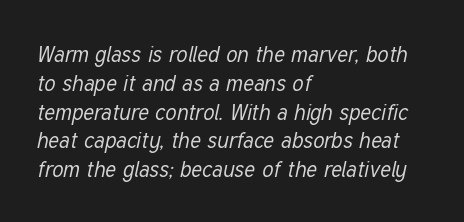
Notice how the passage keeps a crisp vertical edge on the left only. Is this a heavy cut? Hardly; it is regular or lighter. The space beneath each line is pristine and unruled. Evenly set lines give the paragraph a standard silhouette.
